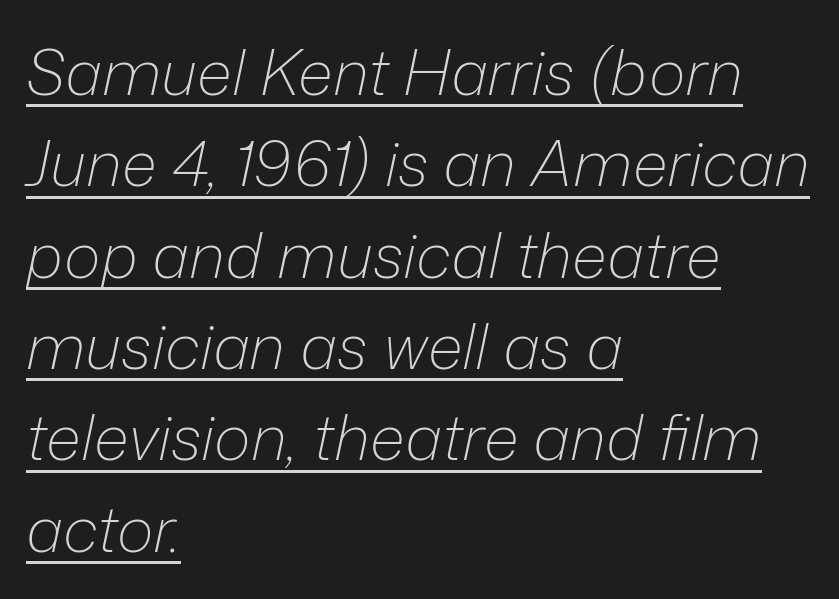
Q: Is the text bold? A: No.
Q: Is the text italic (slanted)? A: Yes, it leans right by about 12 degrees.
Q: Is the text underlined? A: Yes.
Q: How is the paragraph aligned? A: Left-aligned.
Q: Is the spacing between letters normal or unusually wide? A: Normal.
Q: Is the spacing between lines tight, normal or loose? A: Normal.
Q: Width (condensed, normal, or wide)? A: Normal.
Q: Stroke contrast? A: Low.
Q: x-height? A: Medium.
Q: Monospaced? A: No.
